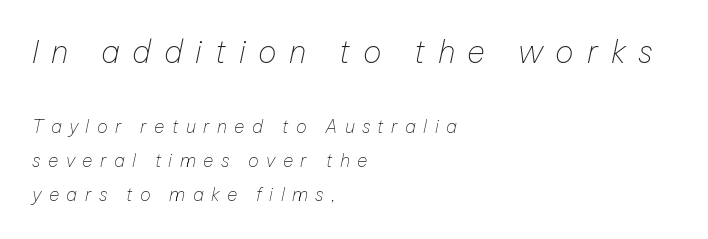
Q: Is the text bold? A: No.
Q: Is the text italic (slanted)? A: Yes, it leans right by about 12 degrees.
Q: Is the text underlined? A: No.
Q: How is the paragraph aligned? A: Left-aligned.
Q: Is the spacing between letters normal or unusually wide? A: Unusually wide.
Q: Which block of text is set in a larger size, the first (top) or the second (bottom)? A: The first (top) one.
Q: Width (condensed, normal, or wide)? A: Normal.
Q: Stroke contrast? A: Low.
Q: x-height? A: Medium.
Q: Monospaced? A: No.
